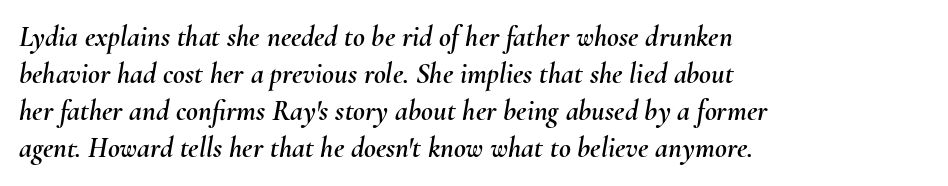
No word sits above an underline. Here the designer chose a conventional face with non-uniform glyph widths. Words appear dense and cohesive because spacing is normal. If you drew a line through each stem, it would be angled. The compositor pushed each line to the left boundary. A normal amount of white space separates one row of letters from the next.
